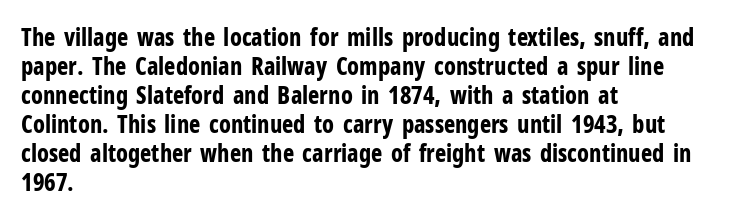
Bold? Absolutely — the strokes are thick and heavy. These lines are set flush left with a ragged right edge. Each row of text sits above clean, open space. There is no visible air inserted between adjacent glyphs. The type sits square on the baseline with zero lean.
